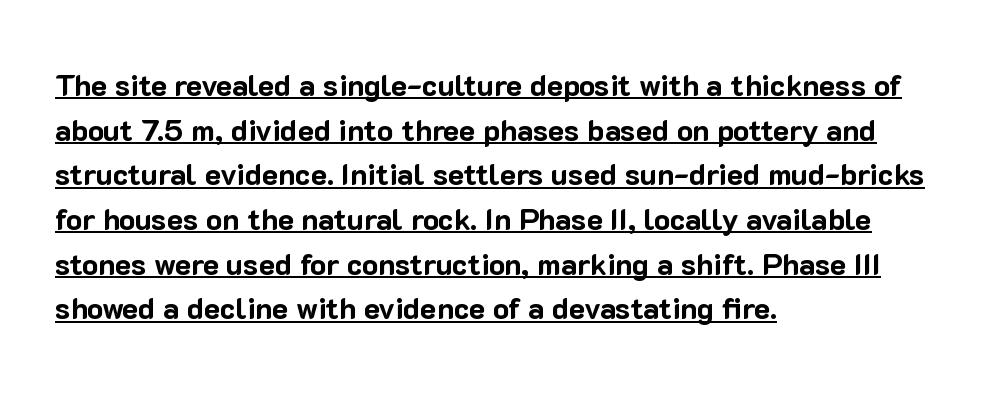
The image shows 30 px bold sans-serif type, upright; set left-aligned, normal line spacing (1.49x), normal letter spacing, underlined; low stroke contrast and a medium x-height.
